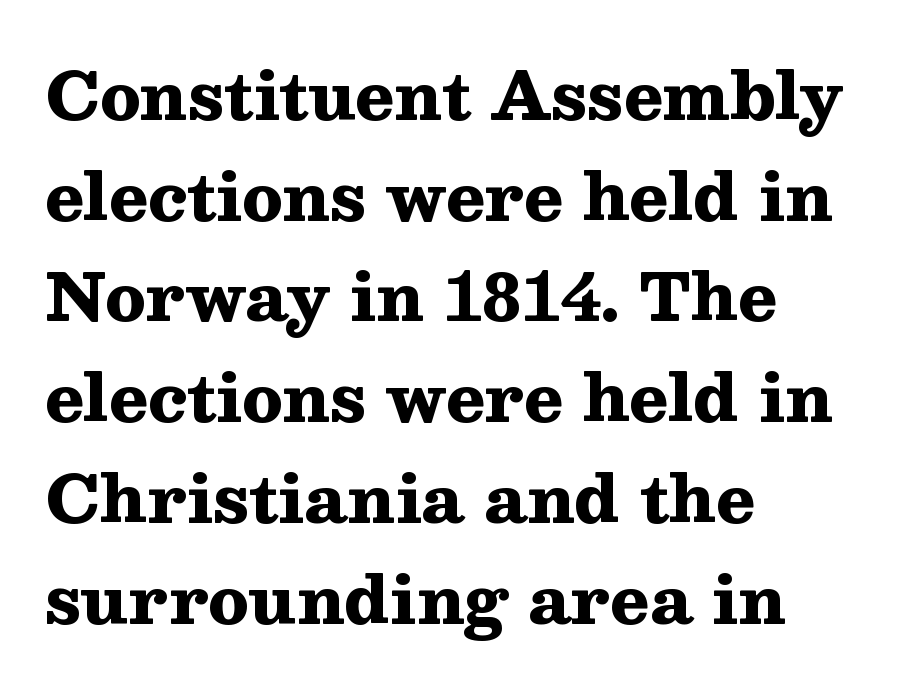
The image shows 65 px heavy, wide serif type, upright; set left-aligned, normal line spacing (1.55x), normal letter spacing, not underlined; medium stroke contrast and a medium x-height.
